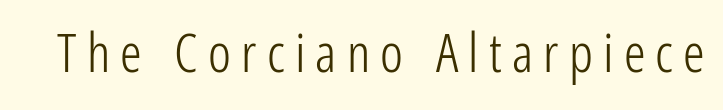
The image shows 54 px light, condensed sans-serif type, upright; set not underlined; low stroke contrast and a medium x-height.
